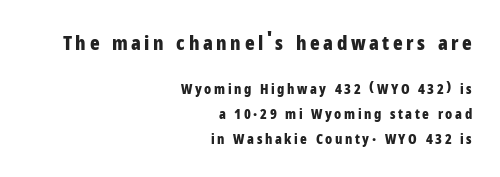
{"italic": "no", "bold": "yes", "underline": "no", "align": "right", "line_spacing_ratio": 1.77, "larger_block": "first", "size_ratio": 1.43, "glyph_px": 20}
